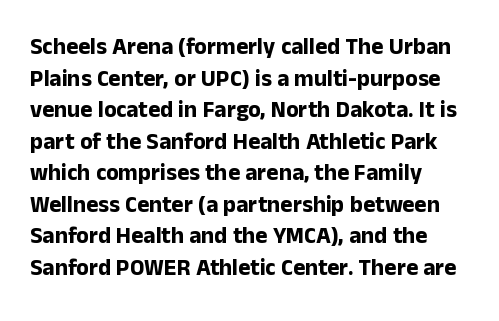
Q: Is the text bold? A: Yes.
Q: Is the text italic (slanted)? A: No, it is upright.
Q: Is the text underlined? A: No.
Q: How is the paragraph aligned? A: Left-aligned.
Q: Is the spacing between letters normal or unusually wide? A: Normal.
Q: Is the spacing between lines tight, normal or loose? A: Normal.
